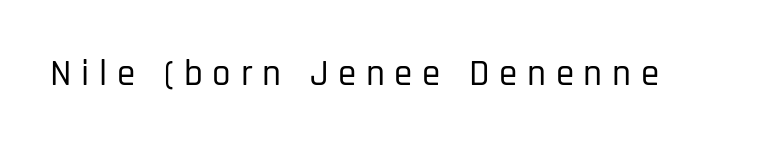
A typesetter would call this proportional, since set widths differ per character. Are there feet on the stems? There aren't — it's a sans. The gaps between neighbouring characters are conspicuously large. The space directly below the letters is spotless. Style check: upright.
